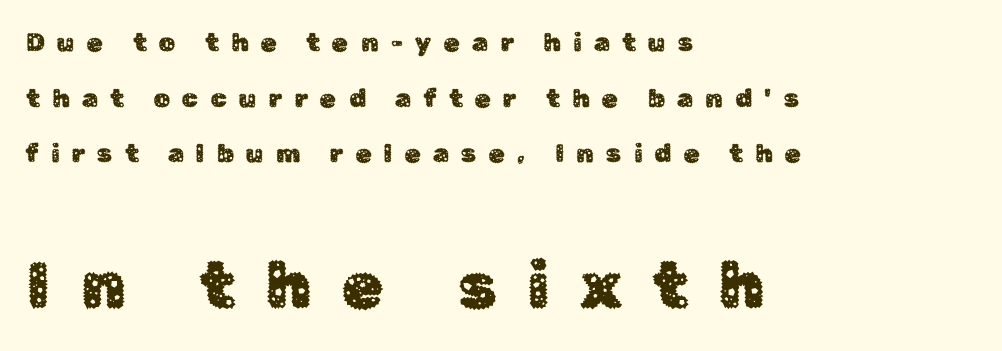
Q: Is the text italic (slanted)? A: No, it is upright.
Q: Is the typeface a serif or a sans-serif typeface? A: Sans-serif.
Q: Is the text underlined? A: No.
Q: How is the paragraph aligned? A: Left-aligned.
Q: Is the spacing between letters normal or unusually wide? A: Unusually wide.
Q: Is the spacing between lines tight, normal or loose? A: Loose.
Q: Which block of text is set in a larger size, the first (top) or the second (bottom)? A: The second (bottom) one.
Q: Width (condensed, normal, or wide)? A: Normal.
Q: Stroke contrast? A: Low.
Q: x-height? A: Medium.
Q: Monospaced? A: No.
